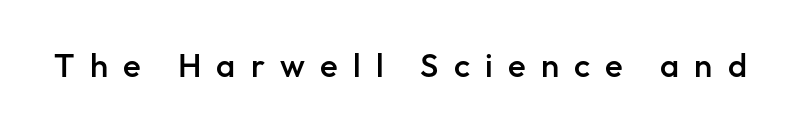
Q: Is the text bold? A: Semi-bold.
Q: Is the text italic (slanted)? A: No, it is upright.
Q: Is the typeface a serif or a sans-serif typeface? A: Sans-serif.
Q: Is the text underlined? A: No.
Q: Is the spacing between letters normal or unusually wide? A: Unusually wide.
Q: Width (condensed, normal, or wide)? A: Normal.
Q: Stroke contrast? A: Low.
Q: x-height? A: Medium.
Q: Monospaced? A: No.
